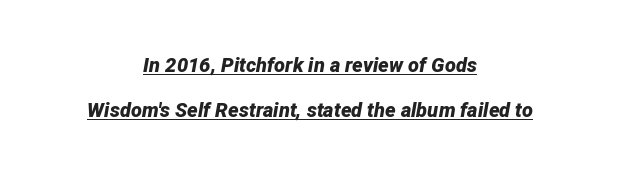
The image shows 20 px bold type, italic (leaning right); set centered, loose line spacing (2.23x), normal letter spacing, underlined.
